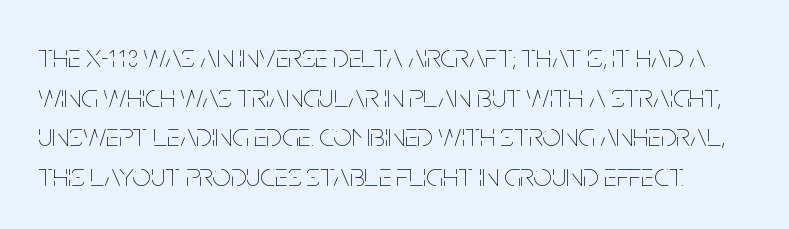
{"italic": "no", "bold": "no", "weight": "thin", "width": "condensed", "stroke_contrast": "low", "x_height": "large", "monospaced": "no", "underline": "no", "line_spacing_ratio": 1.2, "letter_spacing": "normal", "letter_spacing_em": 0.0, "glyph_px": 33}
